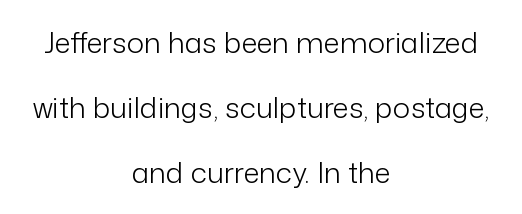
Q: Is the text bold? A: No.
Q: Is the text italic (slanted)? A: No, it is upright.
Q: Is the typeface a serif or a sans-serif typeface? A: Sans-serif.
Q: Is the text underlined? A: No.
Q: How is the paragraph aligned? A: Centered.
Q: Is the spacing between letters normal or unusually wide? A: Normal.
Q: Is the spacing between lines tight, normal or loose? A: Loose.
Q: Width (condensed, normal, or wide)? A: Normal.
Q: Stroke contrast? A: Low.
Q: x-height? A: Medium.
Q: Monospaced? A: No.
